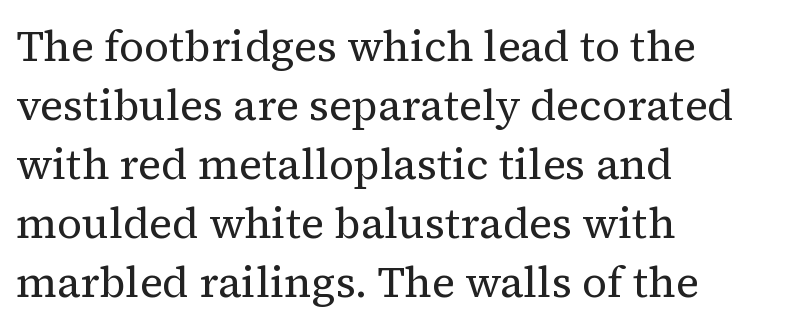
Spacing verdict: proportional, widths tailored to each character. The face looks like a standard text weight, possibly lighter. Caption: multi-line text, flush left, ragged right. This rendering leaves character spacing at its baseline value.
